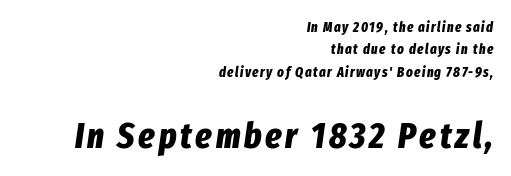
Q: Is the text bold? A: Yes.
Q: Is the text italic (slanted)? A: Yes, it leans right by about 8 degrees.
Q: Is the text underlined? A: No.
Q: How is the paragraph aligned? A: Right-aligned.
Q: Is the spacing between lines tight, normal or loose? A: Normal.
Q: Which block of text is set in a larger size, the first (top) or the second (bottom)? A: The second (bottom) one.
Q: Width (condensed, normal, or wide)? A: Condensed.
Q: Stroke contrast? A: Low.
Q: x-height? A: Medium.
Q: Monospaced? A: No.
